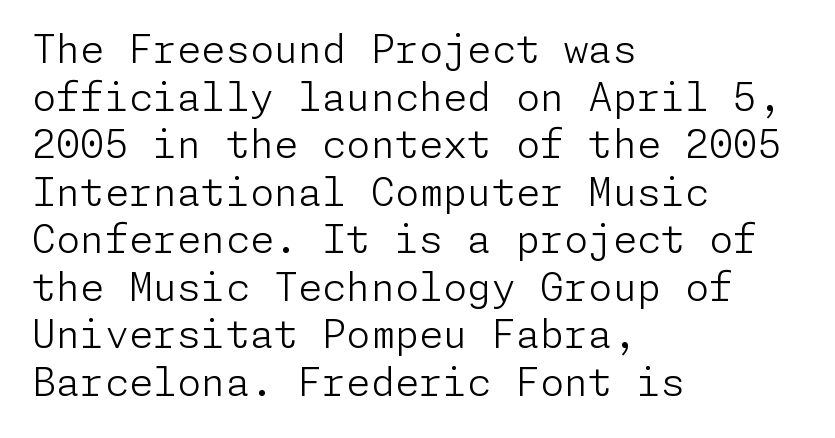
Stem width sits at or under what a default text font uses. The rendering shows plain stroke endings on the letterforms — a sans-serif design. Tracking here is standard; glyphs follow each other at the usual distance. Casual observation: everything's shoved over to the left. Vertical strokes here are truly vertical. Beneath every word, the page is bare.
